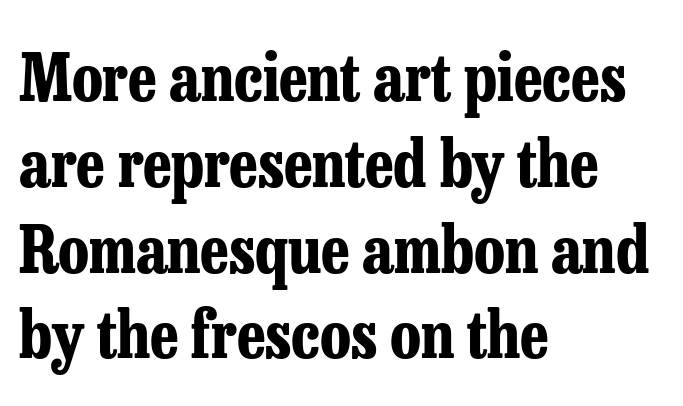
Q: Is the text bold? A: Yes.
Q: Is the text italic (slanted)? A: No, it is upright.
Q: Is the typeface a serif or a sans-serif typeface? A: Serif.
Q: Is the text underlined? A: No.
Q: How is the paragraph aligned? A: Left-aligned.
Q: Is the spacing between letters normal or unusually wide? A: Normal.
Q: Is the spacing between lines tight, normal or loose? A: Normal.
Q: Width (condensed, normal, or wide)? A: Condensed.
Q: Stroke contrast? A: Low.
Q: x-height? A: Medium.
Q: Monospaced? A: No.
